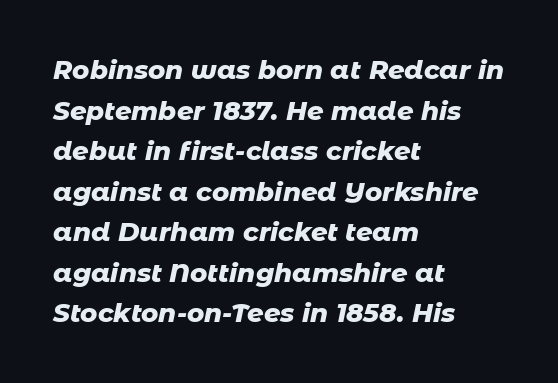
Q: Is the text bold? A: Yes.
Q: Is the text italic (slanted)? A: Yes, it leans right by about 11 degrees.
Q: Is the text underlined? A: No.
Q: How is the paragraph aligned? A: Left-aligned.
Q: Is the spacing between letters normal or unusually wide? A: Normal.
Q: Is the spacing between lines tight, normal or loose? A: Normal.
